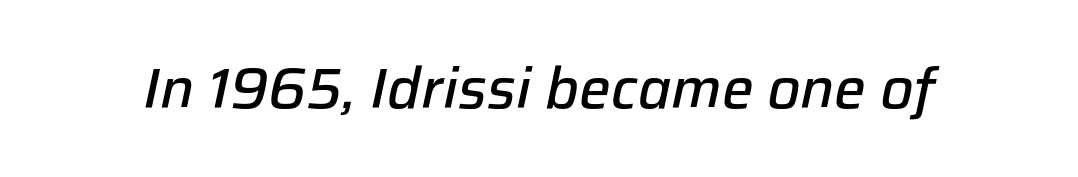
The image shows 56 px semibold type, italic (leaning right); set normal letter spacing, not underlined; low stroke contrast and a medium x-height.
